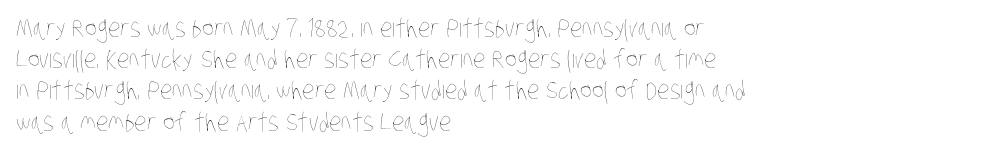
The image shows 25 px text type; set left-aligned, normal line spacing (1.25x), normal letter spacing, not underlined.
